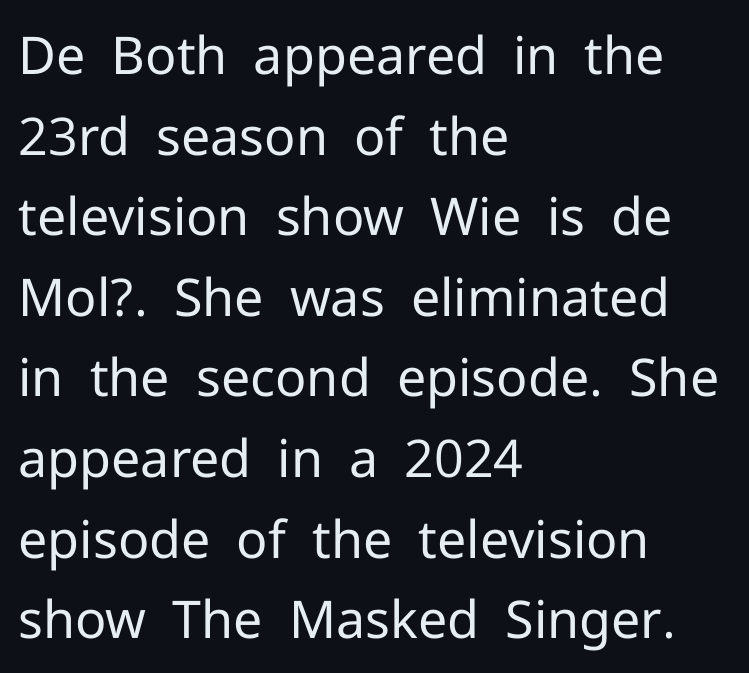
The string is rendered with underlining switched off. The typesetting does not lean heavy: it is not bold. Characters remain perfectly vertical along every line. What stands out about the letter spacing? Nothing — it is the standard amount. This sample uses a sans-serif face. The compositor pushed each line to the left boundary.
